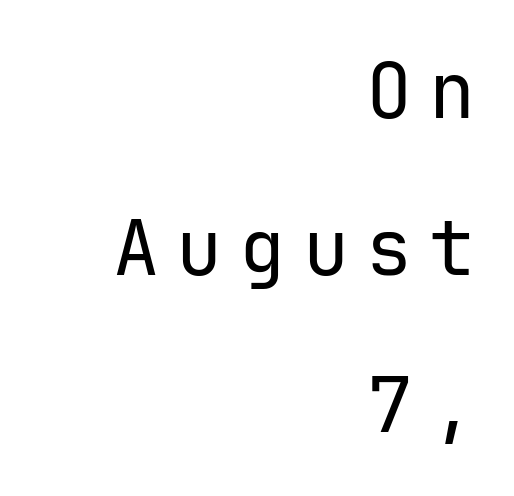
{"serif": "no", "italic": "no", "bold": "no", "weight": "regular", "width": "normal", "stroke_contrast": "low", "x_height": "medium", "monospaced": "yes", "underline": "no", "align": "right", "line_spacing": "loose", "line_spacing_ratio": 2.04, "letter_spacing": "wide", "letter_spacing_em": 0.22, "glyph_px": 77}
